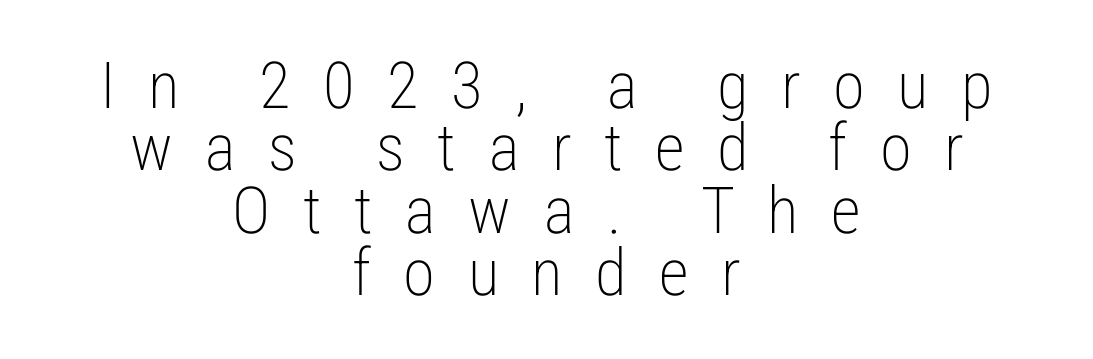
{"serif": "no", "italic": "no", "bold": "no", "weight": "light", "width": "condensed", "stroke_contrast": "low", "x_height": "medium", "monospaced": "no", "underline": "no", "align": "center", "line_spacing": "tight", "line_spacing_ratio": 0.96, "letter_spacing": "wide", "letter_spacing_em": 0.5, "glyph_px": 65}
